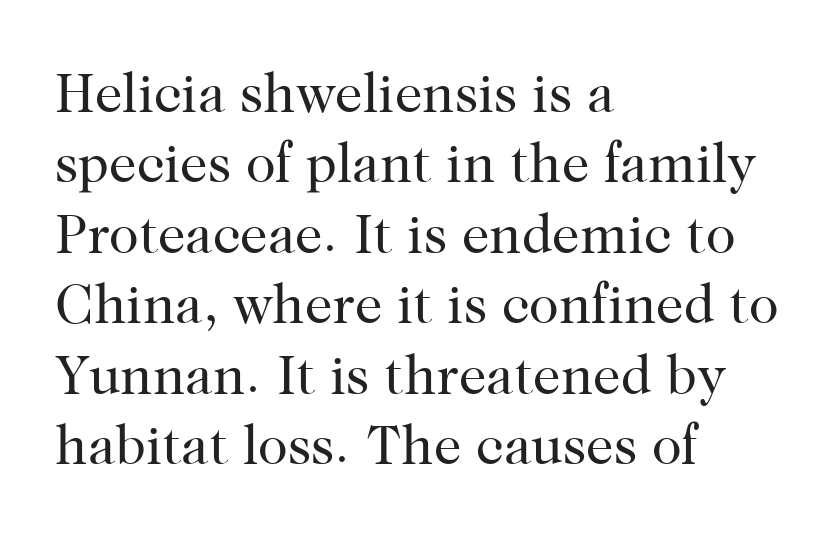
{"serif": "yes", "italic": "no", "bold": "no", "weight": "regular", "width": "normal", "stroke_contrast": "high", "x_height": "medium", "monospaced": "no", "underline": "no", "align": "left", "line_spacing": "normal", "line_spacing_ratio": 1.28, "letter_spacing": "normal", "letter_spacing_em": 0.0, "glyph_px": 55}
